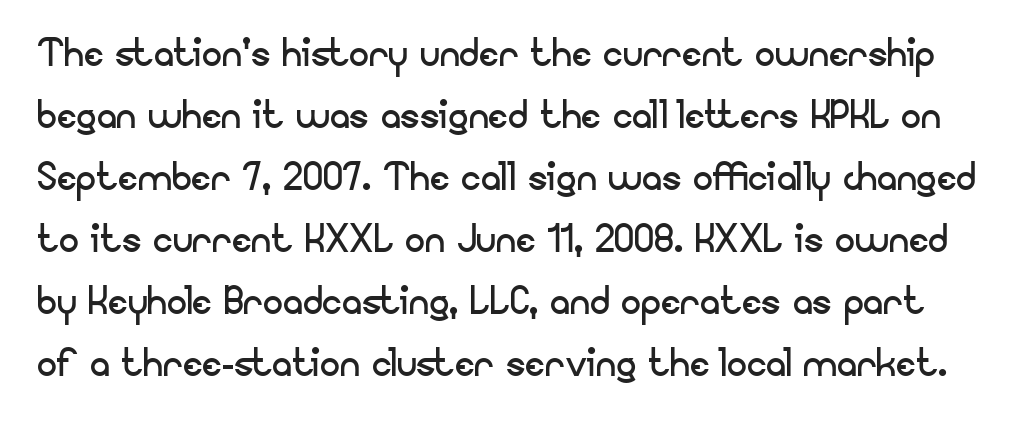
Does the lettering tilt? It doesn't — this is upright. The type is set solid horizontally, with unmodified tracking. Ink coverage per letter is moderate at most. A typesetter would call this proportional, since set widths differ per character.
